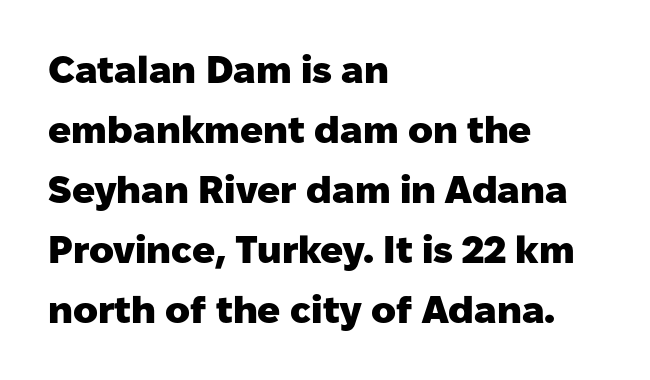
Q: Is the text bold? A: Yes.
Q: Is the text italic (slanted)? A: No, it is upright.
Q: Is the typeface a serif or a sans-serif typeface? A: Sans-serif.
Q: Is the text underlined? A: No.
Q: How is the paragraph aligned? A: Left-aligned.
Q: Is the spacing between letters normal or unusually wide? A: Normal.
Q: Is the spacing between lines tight, normal or loose? A: Normal.
Q: Width (condensed, normal, or wide)? A: Normal.
Q: Stroke contrast? A: Low.
Q: x-height? A: Medium.
Q: Monospaced? A: No.
